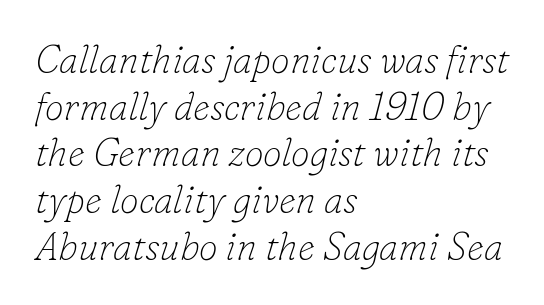
This sample has the flowing, uneven cadence of proportional lettering. Nobody touched the tracking dial on this one. Descenders hang freely into open space. The whole block is typeset with a tilt. The glyphs in this specimen are seriffed. No letter is thick-stroked: the sample isn't bold.
